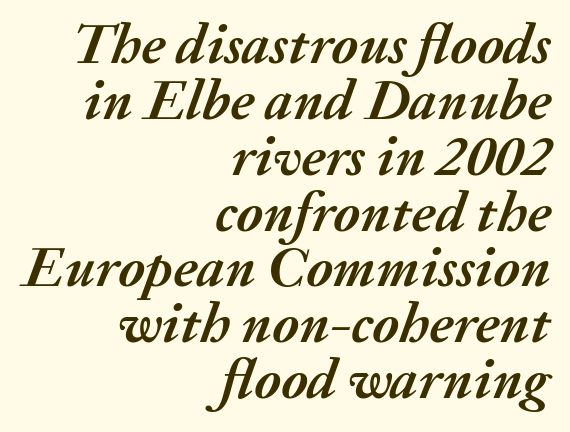
The image shows 57 px semibold type, italic (leaning right); set right-aligned, tight line spacing (0.98x), normal letter spacing, not underlined; medium stroke contrast and a medium x-height.
